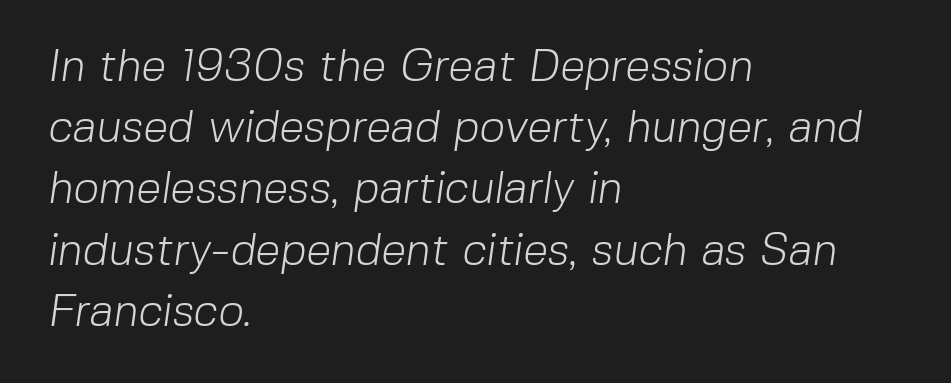
Q: Is the text bold? A: No.
Q: Is the typeface a serif or a sans-serif typeface? A: Sans-serif.
Q: Is the text underlined? A: No.
Q: How is the paragraph aligned? A: Left-aligned.
Q: Is the spacing between letters normal or unusually wide? A: Normal.
Q: Is the spacing between lines tight, normal or loose? A: Normal.
Q: Width (condensed, normal, or wide)? A: Normal.
Q: Stroke contrast? A: Low.
Q: x-height? A: Medium.
Q: Monospaced? A: No.
